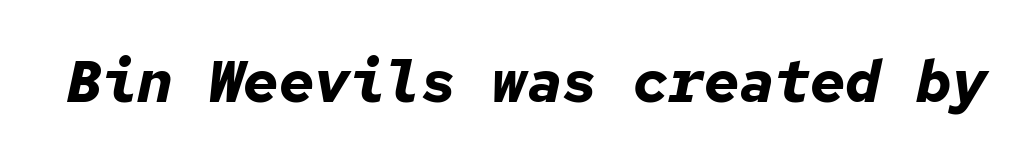
{"italic": "yes", "lean": "right", "slant_degrees": 12, "bold": "yes", "weight": "bold", "width": "normal", "stroke_contrast": "low", "x_height": "medium", "monospaced": "yes", "underline": "no", "letter_spacing": "normal", "letter_spacing_em": 0.0, "glyph_px": 59}
